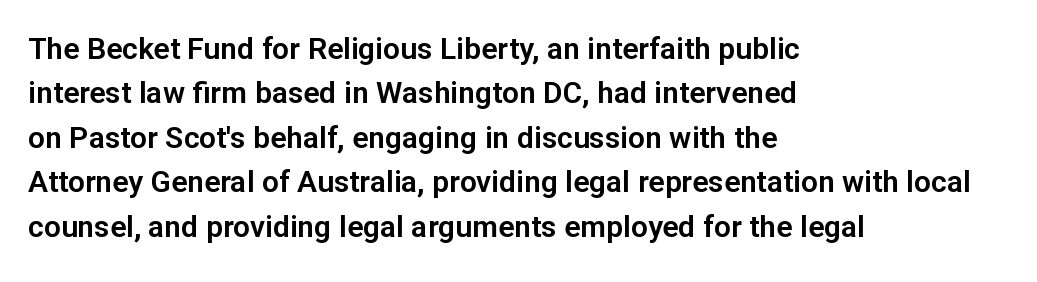
{"serif": "no", "italic": "no", "width": "normal", "stroke_contrast": "low", "x_height": "medium", "monospaced": "no", "underline": "no", "align": "left", "line_spacing": "normal", "line_spacing_ratio": 1.48, "letter_spacing": "normal", "letter_spacing_em": 0.0, "glyph_px": 30}
